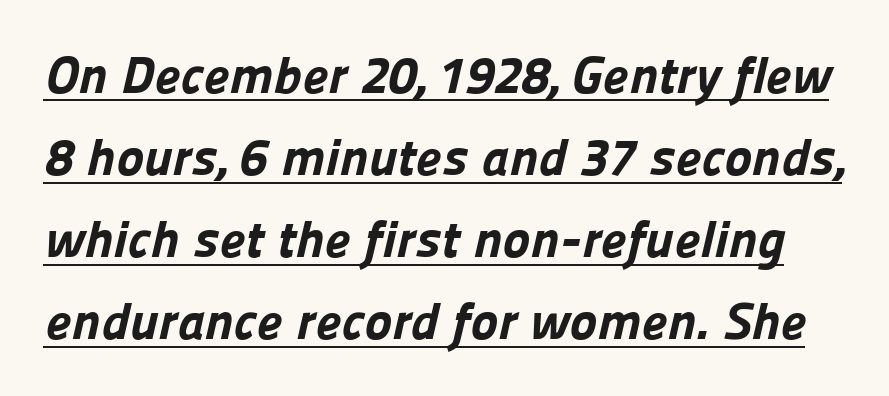
Q: Is the text bold? A: Yes.
Q: Is the typeface a serif or a sans-serif typeface? A: Sans-serif.
Q: Is the text underlined? A: Yes.
Q: Is the spacing between letters normal or unusually wide? A: Normal.
Q: Is the spacing between lines tight, normal or loose? A: Normal.
Q: Width (condensed, normal, or wide)? A: Normal.
Q: Stroke contrast? A: Low.
Q: x-height? A: Medium.
Q: Monospaced? A: No.
